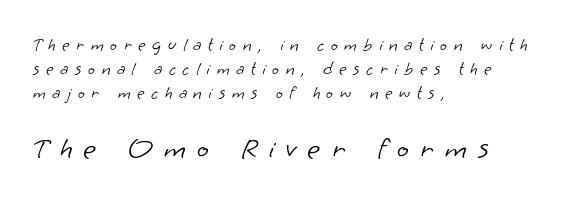
The image shows 31 px light sans-serif type; set left-aligned, normal line spacing (1.32x), unusually wide letter spacing (+0.37 em), not underlined; the second (bottom) block is 1.72x larger; low stroke contrast and a small x-height.
